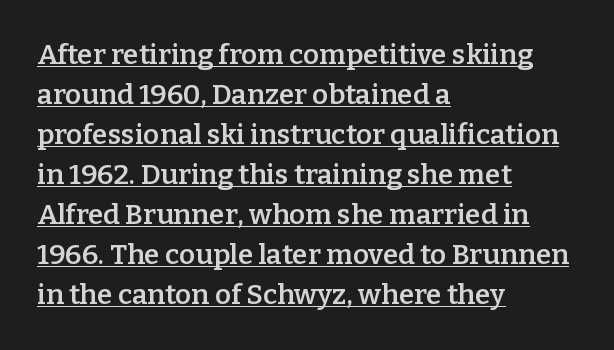
Q: Is the text bold? A: Semi-bold.
Q: Is the text italic (slanted)? A: No, it is upright.
Q: Is the typeface a serif or a sans-serif typeface? A: Serif.
Q: Is the text underlined? A: Yes.
Q: How is the paragraph aligned? A: Left-aligned.
Q: Is the spacing between letters normal or unusually wide? A: Normal.
Q: Is the spacing between lines tight, normal or loose? A: Normal.
Q: Width (condensed, normal, or wide)? A: Normal.
Q: Stroke contrast? A: Low.
Q: x-height? A: Medium.
Q: Monospaced? A: No.
